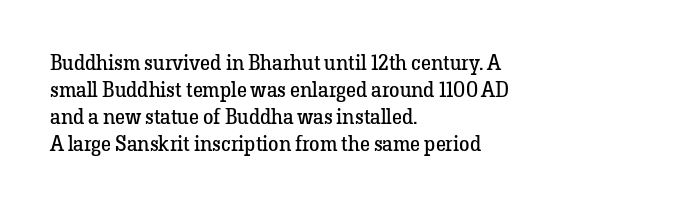
{"italic": "no", "bold": "no", "underline": "no", "align": "left", "line_spacing": "normal", "line_spacing_ratio": 1.29, "letter_spacing": "normal", "letter_spacing_em": 0.0, "glyph_px": 21}
